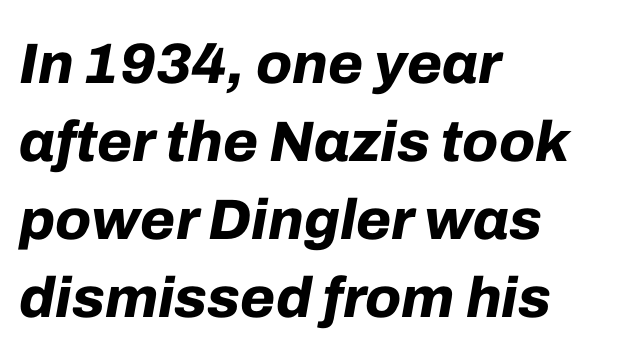
{"italic": "yes", "lean": "right", "slant_degrees": 10, "bold": "yes", "weight": "bold", "width": "normal", "stroke_contrast": "low", "x_height": "medium", "monospaced": "no", "underline": "no", "align": "left", "line_spacing": "normal", "line_spacing_ratio": 1.37, "letter_spacing": "normal", "letter_spacing_em": 0.0, "glyph_px": 57}
